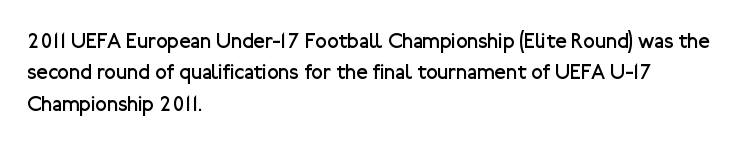
{"italic": "no", "bold": "no", "underline": "no", "align": "left", "line_spacing": "normal", "line_spacing_ratio": 1.5, "letter_spacing": "normal", "letter_spacing_em": 0.0, "glyph_px": 21}
